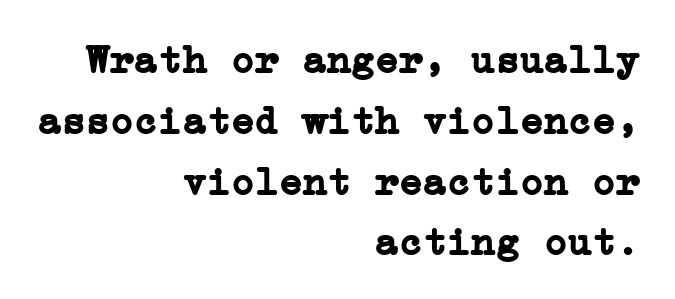
Q: Is the text bold? A: Yes.
Q: Is the text italic (slanted)? A: No, it is upright.
Q: Is the typeface a serif or a sans-serif typeface? A: Serif.
Q: Is the text underlined? A: No.
Q: How is the paragraph aligned? A: Right-aligned.
Q: Is the spacing between letters normal or unusually wide? A: Normal.
Q: Is the spacing between lines tight, normal or loose? A: Normal.
Q: Width (condensed, normal, or wide)? A: Normal.
Q: Stroke contrast? A: Low.
Q: x-height? A: Medium.
